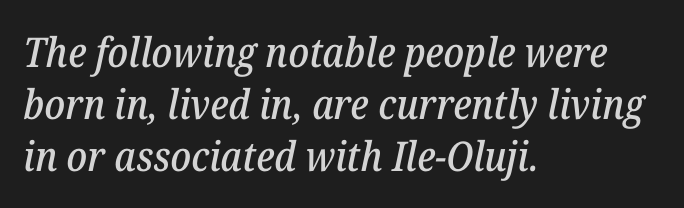
Q: Is the text italic (slanted)? A: Yes, it leans right by about 12 degrees.
Q: Is the typeface a serif or a sans-serif typeface? A: Serif.
Q: Is the text underlined? A: No.
Q: How is the paragraph aligned? A: Left-aligned.
Q: Is the spacing between letters normal or unusually wide? A: Normal.
Q: Is the spacing between lines tight, normal or loose? A: Normal.
Q: Width (condensed, normal, or wide)? A: Normal.
Q: Stroke contrast? A: Low.
Q: x-height? A: Medium.
Q: Monospaced? A: No.
